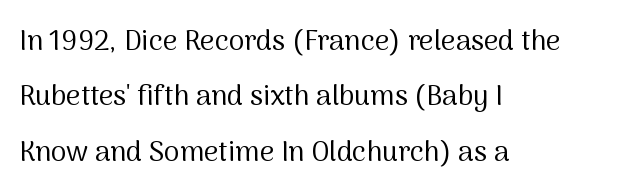
Does the leading feel generous? Absolutely, it's lavish. The gap between lines stays unmarked. In CSS terms this would be text-align: left. A typesetter would call this proportional, since set widths differ per character. Heaviness? Minimal to ordinary, like unemphasized prose.
